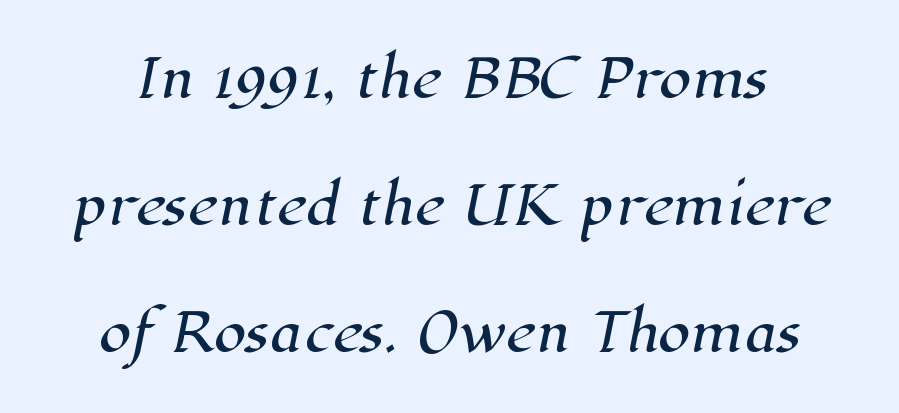
{"serif": "yes", "width": "normal", "stroke_contrast": "high", "x_height": "medium", "monospaced": "no", "underline": "no", "line_spacing": "loose", "line_spacing_ratio": 2.44, "letter_spacing": "normal", "letter_spacing_em": 0.0, "glyph_px": 52}
